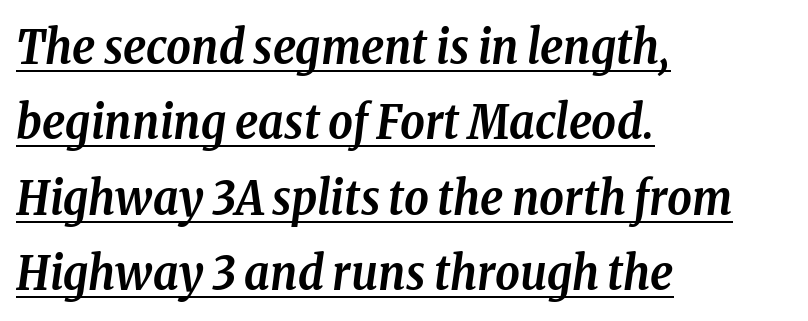
Thick stems and heavy bowls — unmistakably bold. The face used here has a pronounced slope to its letters. Does the type have serifs? Yes, each stem ends in a small foot. Teacher's note: observe the even left margin — that is flush-left alignment. Baseline-to-baseline distance is the conventional proportion of letter height.
